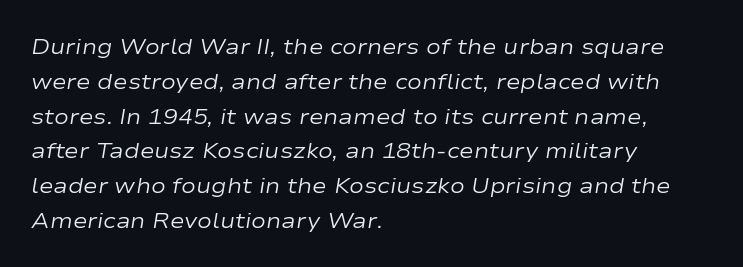
The image shows 22 px text type, italic (leaning right); set left-aligned, normal line spacing (1.58x), normal letter spacing, not underlined.
